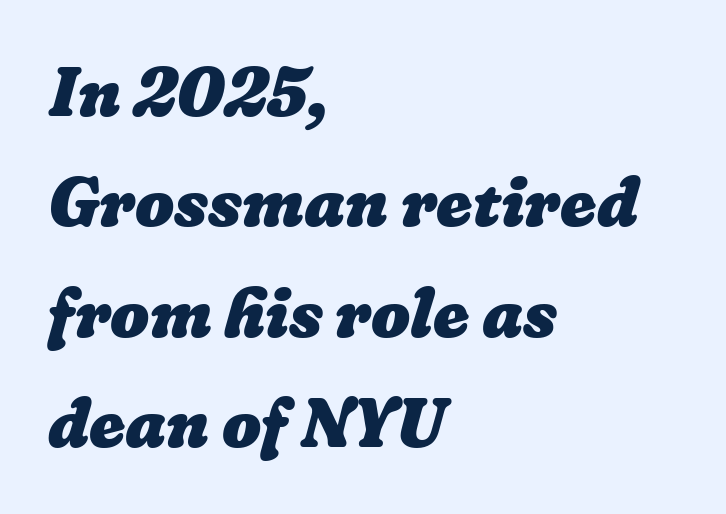
{"bold": "yes", "weight": "heavy", "width": "normal", "stroke_contrast": "low", "x_height": "medium", "monospaced": "no", "underline": "no", "align": "left", "line_spacing": "normal", "line_spacing_ratio": 1.6, "letter_spacing": "normal", "letter_spacing_em": 0.0, "glyph_px": 69}
